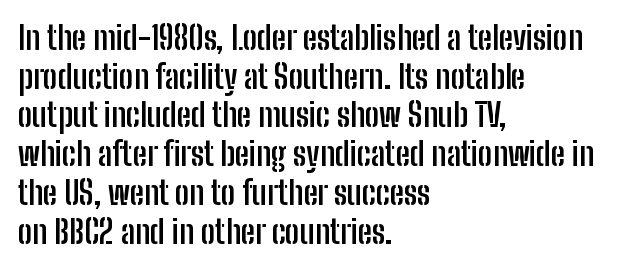
The image shows 32 px semibold, condensed sans-serif type, upright; set left-aligned, line spacing 1.21x, normal letter spacing, not underlined; low stroke contrast and a medium x-height.
